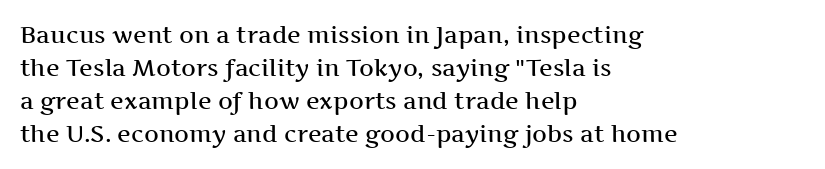
Default kerning and tracking; the words read as compact shapes. Quick note: interline space is typical. This rendering features lettering with no underline. Left-aligned paragraph, ragged on the right. The strokes are fattened partway — semibold, not bold. Italic: no, the glyphs are upright roman.
